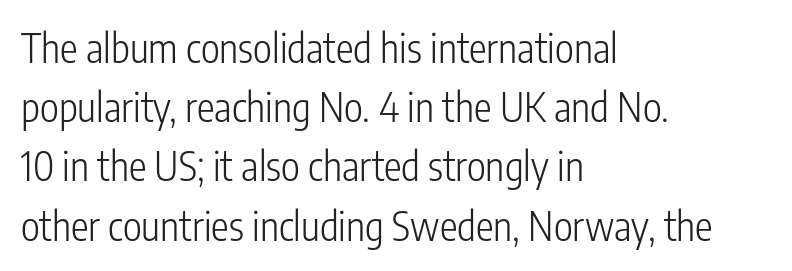
{"serif": "no", "italic": "no", "bold": "no", "weight": "light", "width": "condensed", "stroke_contrast": "low", "x_height": "medium", "monospaced": "no", "underline": "no", "align": "left", "line_spacing": "normal", "line_spacing_ratio": 1.48, "letter_spacing": "normal", "letter_spacing_em": 0.0, "glyph_px": 40}
